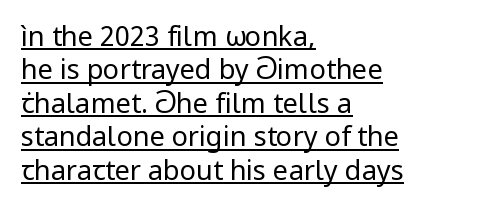
Stem width sits at or under what a default text font uses. Underlined type. One-word summary of the alignment: left. Tracking here is standard; glyphs follow each other at the usual distance.
